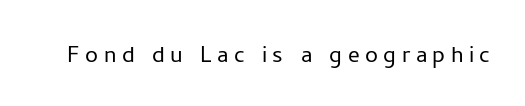
Q: Is the text bold? A: No.
Q: Is the text italic (slanted)? A: No, it is upright.
Q: Is the typeface a serif or a sans-serif typeface? A: Sans-serif.
Q: Is the text underlined? A: No.
Q: Width (condensed, normal, or wide)? A: Normal.
Q: Stroke contrast? A: Low.
Q: x-height? A: Medium.
Q: Monospaced? A: No.
